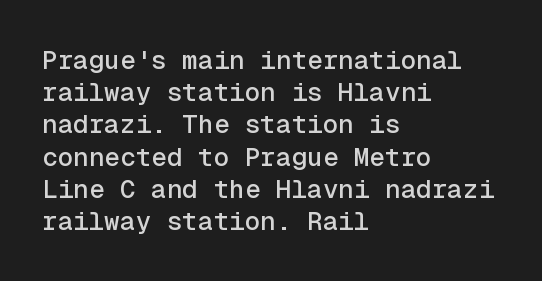
Q: Is the text italic (slanted)? A: No, it is upright.
Q: Is the text underlined? A: No.
Q: How is the paragraph aligned? A: Left-aligned.
Q: Is the spacing between letters normal or unusually wide? A: Normal.
